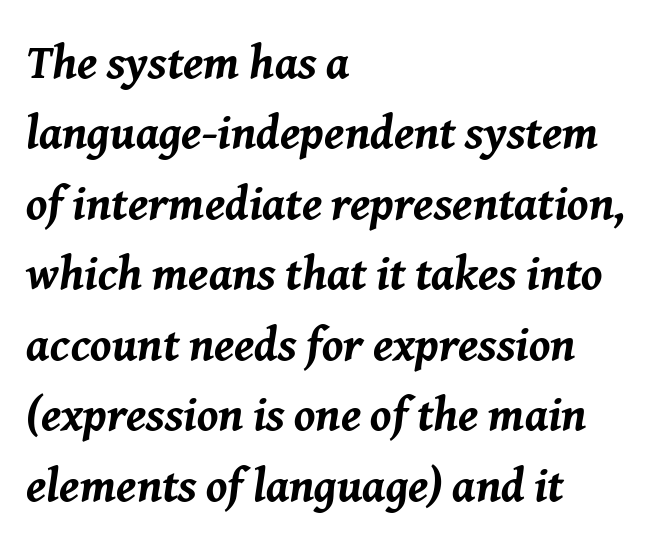
Q: Is the text bold? A: Yes.
Q: Is the text italic (slanted)? A: Yes, it leans right by about 8 degrees.
Q: Is the text underlined? A: No.
Q: How is the paragraph aligned? A: Left-aligned.
Q: Is the spacing between letters normal or unusually wide? A: Normal.
Q: Is the spacing between lines tight, normal or loose? A: Normal.
Q: Width (condensed, normal, or wide)? A: Normal.
Q: Stroke contrast? A: Medium.
Q: x-height? A: Medium.
Q: Monospaced? A: No.
